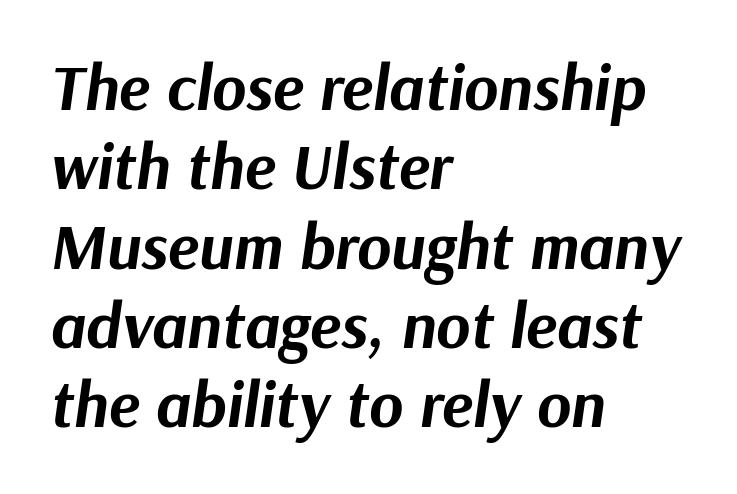
Short note: letters normally spaced. This is oblique type, the kind used for emphasis or titles. The strip under each line holds only bare page. Proportional: the letters do not fall into vertical columns. The lines in this sample share a left origin and differ only in where they stop. Thick stems and heavy bowls — unmistakably bold.
